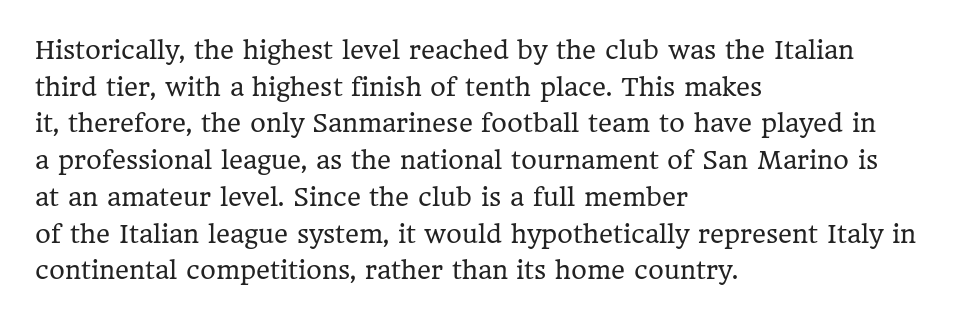
The image shows 24 px text type, upright; set left-aligned, normal line spacing (1.53x), normal letter spacing, not underlined.
